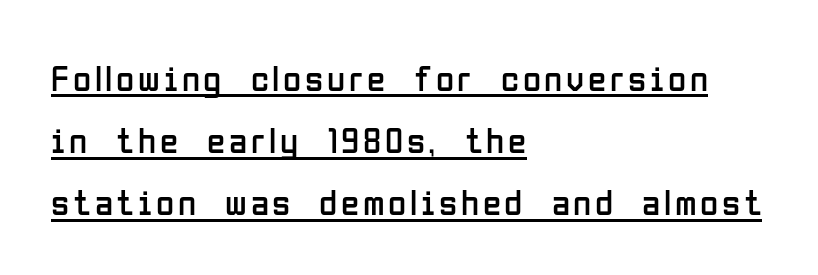
Rows of type keep a routine distance in the vertical direction. The rendering uses natural spacing where letterforms have individual widths. Does a line run under the words? Yes, clearly. Stroke mass is kept to a normal reading level or below. Typographically, this falls in the sans-serif category. The rendering anchors every line to the left-hand side.
